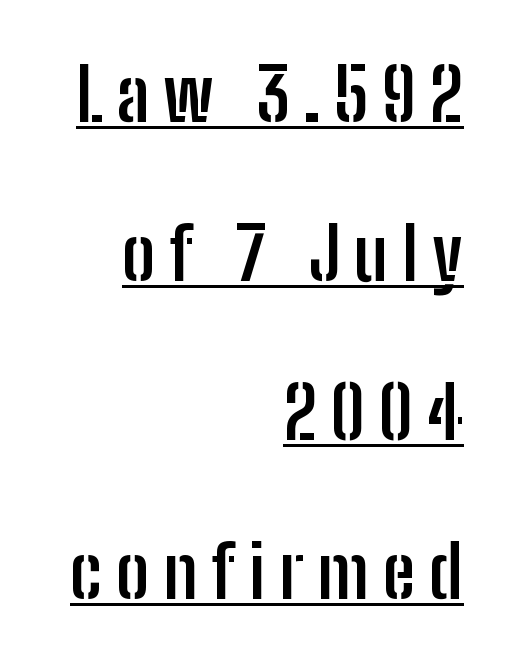
{"serif": "no", "italic": "no", "bold": "yes", "weight": "semibold", "width": "condensed", "stroke_contrast": "low", "x_height": "medium", "monospaced": "no", "underline": "yes", "align": "right", "line_spacing": "loose", "line_spacing_ratio": 2.18, "glyph_px": 73}
